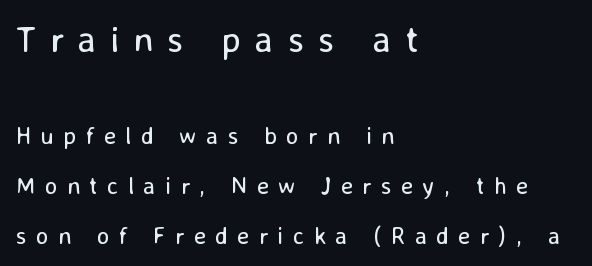
A student would call this left alignment; a typographer would say flush left, rag right. The cut favours lightness, reaching ordinary text weight at its darkest. Someone cranked the tracking dial way up on this one. A roman cut, with each character standing at attention. The earlier block is typeset at a bigger size than the later block. The rendering uses natural spacing where letterforms have individual widths.
